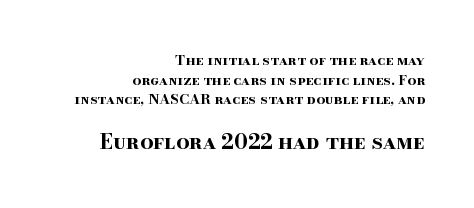
The image shows 21 px bold type, upright; set right-aligned, normal line spacing (1.41x), normal letter spacing, not underlined; the second (bottom) block is 1.5x larger.
